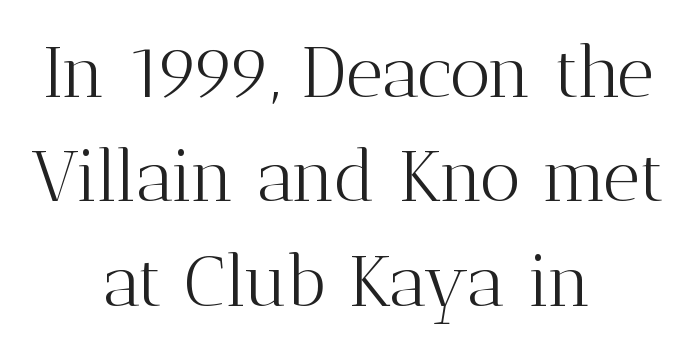
The image shows 72 px light serif type, upright; set centered, normal line spacing (1.45x), normal letter spacing, not underlined; medium stroke contrast and a medium x-height.
